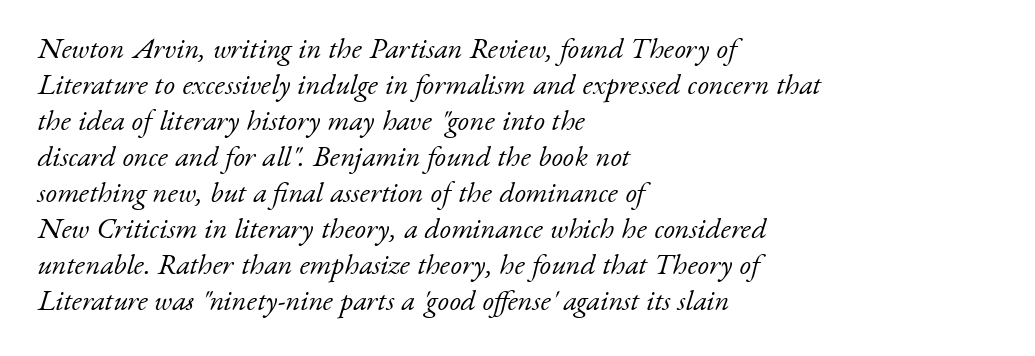
{"serif": "yes", "italic": "yes", "lean": "right", "slant_degrees": 17, "bold": "no", "weight": "light", "width": "normal", "stroke_contrast": "low", "x_height": "small", "monospaced": "no", "underline": "no", "align": "left", "line_spacing_ratio": 1.24, "letter_spacing": "normal", "letter_spacing_em": 0.0, "glyph_px": 29}
